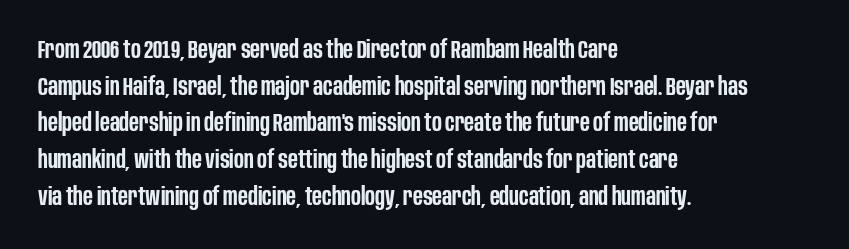
The image shows 25 px text type, upright; set left-aligned, normal line spacing (1.47x), normal letter spacing, not underlined.
